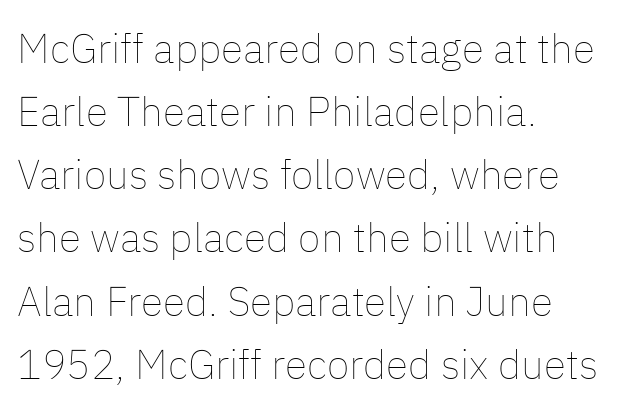
Q: Is the text bold? A: No.
Q: Is the text italic (slanted)? A: No, it is upright.
Q: Is the text underlined? A: No.
Q: How is the paragraph aligned? A: Left-aligned.
Q: Is the spacing between letters normal or unusually wide? A: Normal.
Q: Is the spacing between lines tight, normal or loose? A: Normal.
Q: Width (condensed, normal, or wide)? A: Normal.
Q: Stroke contrast? A: Low.
Q: x-height? A: Medium.
Q: Monospaced? A: No.
